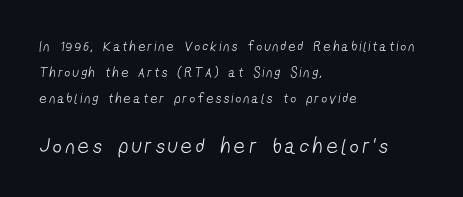
Counters stay open thanks to moderate or lighter strokes. The paragraph shown leans on its left margin. The strip under each line holds only bare page. The block sitting lower on the canvas is the one with enlarged characters.
